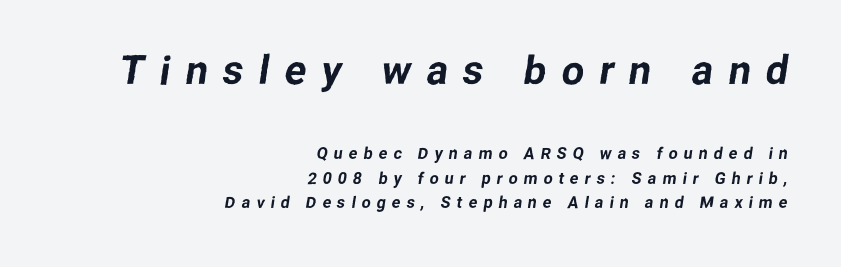
{"serif": "no", "width": "normal", "stroke_contrast": "low", "x_height": "medium", "monospaced": "no", "underline": "no", "align": "right", "line_spacing": "normal", "line_spacing_ratio": 1.53, "letter_spacing": "wide", "letter_spacing_em": 0.38, "larger_block": "first", "size_ratio": 2.5, "glyph_px": 40}
